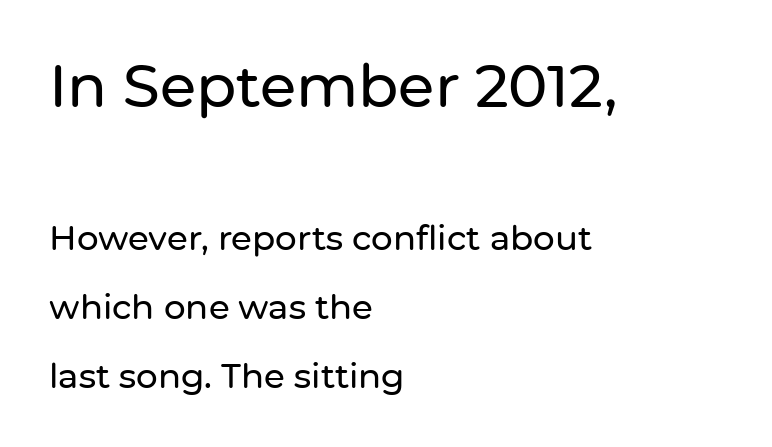
Caption: standard tracking, unaltered. Bare-footed words on every line. The more generous point size was reserved for the upper chunk. Caption: multi-line text, flush left, ragged right. Do the characters align in a grid? No, the font is proportional.
